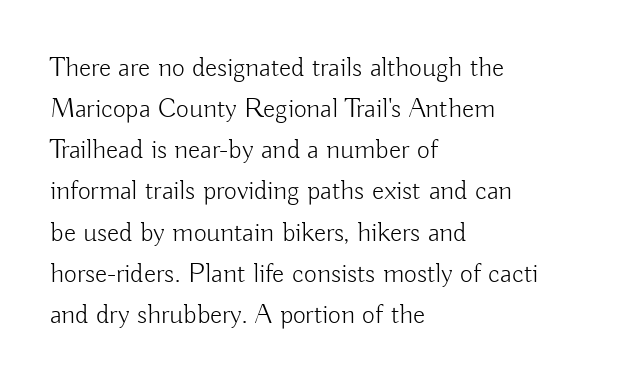
Q: Is the text bold? A: No.
Q: Is the text italic (slanted)? A: No, it is upright.
Q: Is the typeface a serif or a sans-serif typeface? A: Sans-serif.
Q: Is the text underlined? A: No.
Q: How is the paragraph aligned? A: Left-aligned.
Q: Is the spacing between letters normal or unusually wide? A: Normal.
Q: Is the spacing between lines tight, normal or loose? A: Normal.
Q: Width (condensed, normal, or wide)? A: Normal.
Q: Stroke contrast? A: Low.
Q: x-height? A: Small.
Q: Monospaced? A: No.
